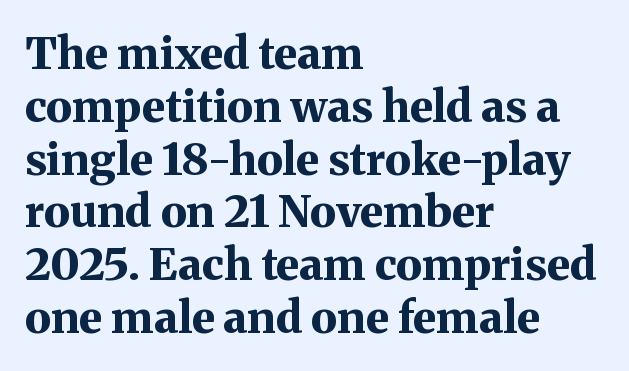
The image shows 44 px bold serif type, upright; set left-aligned, line spacing 1.2x, normal letter spacing, not underlined; medium stroke contrast and a medium x-height.
